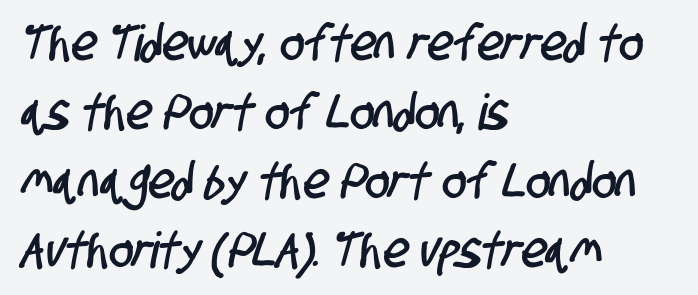
The passage shown is not underscored anywhere. A student would call this left alignment; a typographer would say flush left, rag right. The type family on display is of the sans-serif kind. The letters sit at their default tracking, neither squeezed nor spread. Quick note: interline space is typical. Proportional: the letters do not fall into vertical columns.
